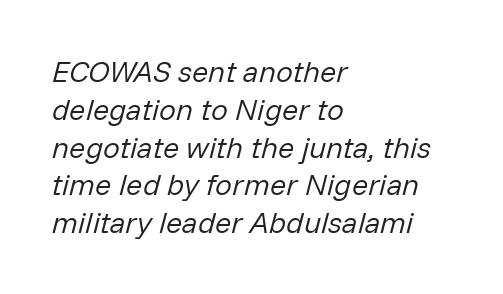
Q: Is the text bold? A: No.
Q: Is the text italic (slanted)? A: Yes, it leans right by about 14 degrees.
Q: Is the text underlined? A: No.
Q: How is the paragraph aligned? A: Left-aligned.
Q: Is the spacing between letters normal or unusually wide? A: Normal.
Q: Is the spacing between lines tight, normal or loose? A: Normal.
Q: Width (condensed, normal, or wide)? A: Normal.
Q: Stroke contrast? A: Low.
Q: x-height? A: Medium.
Q: Monospaced? A: No.
